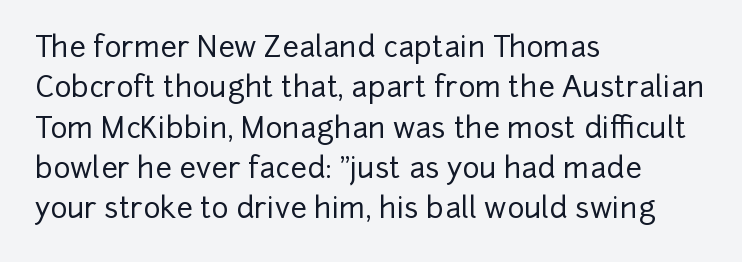
A normal amount of white space separates one row of letters from the next. A typesetter would label this face a sans. The tracking reads as untouched default to a designer's eye. Bare-footed words on every line.
